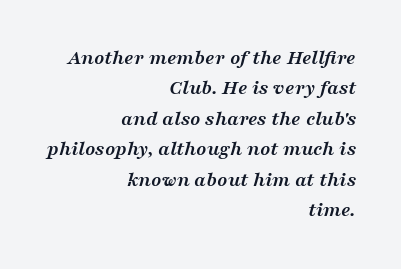
Students, observe: this is what conventionally led text looks like. The words here are not underlined. The passage shown is emphatically bold. Tracking here is standard; glyphs follow each other at the usual distance. Compared with ordinary roman type, these characters are visibly tilted.
